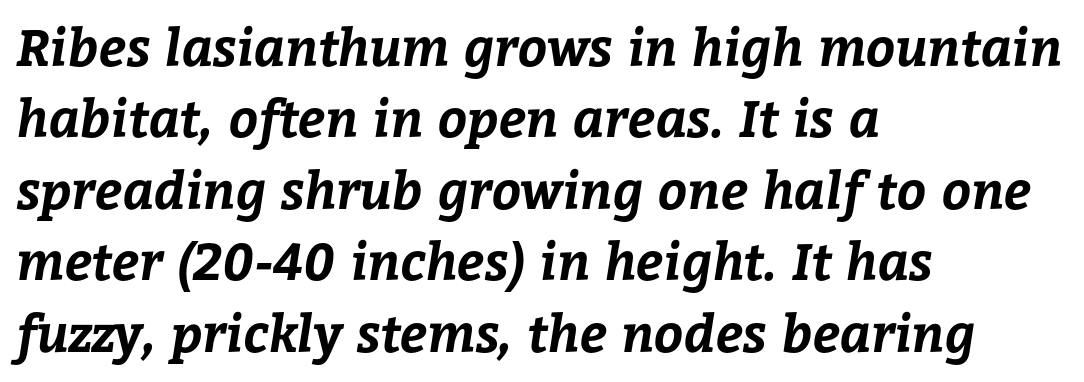
Leftover space on each line is placed entirely after the last word. Letter spacing: default. The line-height multiplier appears to be the usual default. Stroke thickness is high; the sample reads as a true bold.
